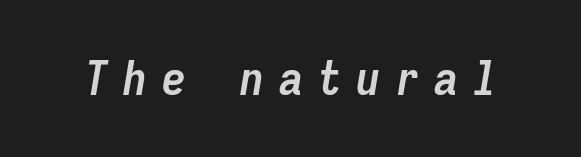
{"italic": "yes", "lean": "right", "slant_degrees": 9, "bold": "yes", "weight": "semibold", "width": "condensed", "stroke_contrast": "low", "x_height": "medium", "monospaced": "yes", "underline": "no", "letter_spacing": "wide", "letter_spacing_em": 0.31, "glyph_px": 48}
